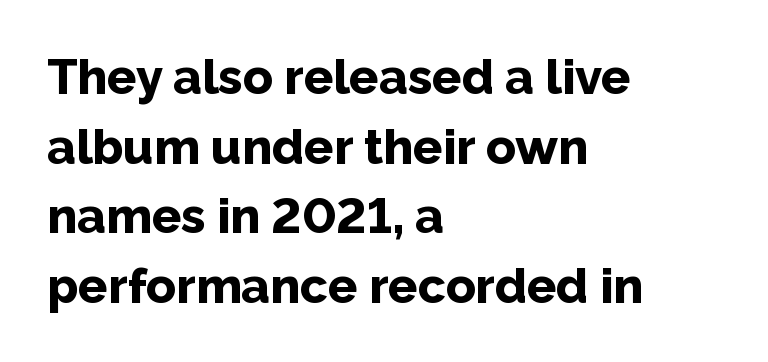
The image shows 49 px bold sans-serif type, upright; set left-aligned, normal line spacing (1.42x), normal letter spacing, not underlined; low stroke contrast and a medium x-height.
